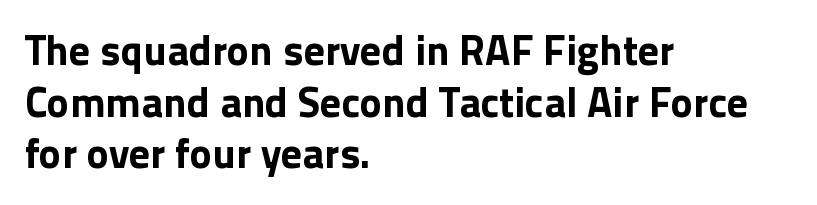
Q: Is the text bold? A: Yes.
Q: Is the text italic (slanted)? A: No, it is upright.
Q: Is the typeface a serif or a sans-serif typeface? A: Sans-serif.
Q: Is the text underlined? A: No.
Q: How is the paragraph aligned? A: Left-aligned.
Q: Is the spacing between letters normal or unusually wide? A: Normal.
Q: Width (condensed, normal, or wide)? A: Normal.
Q: x-height? A: Medium.
Q: Monospaced? A: No.
